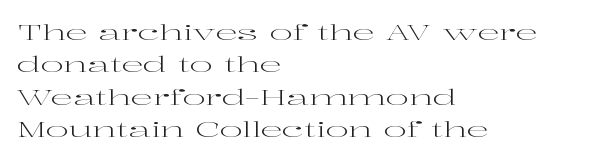
{"italic": "no", "bold": "no", "underline": "no", "align": "left", "line_spacing": "normal", "line_spacing_ratio": 1.47, "letter_spacing": "normal", "letter_spacing_em": 0.0, "glyph_px": 22}
